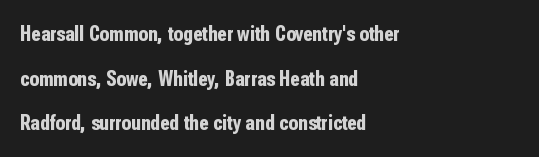
The glyphs are unaccompanied by any horizontal stroke below them. This sample trades compactness for vertical openness between lines. Chunky letters — that's bold for sure. Layout note: lines flush left. Every stem runs plumb, perpendicular to the baseline. What stands out about the letter spacing? Nothing — it is the standard amount.
